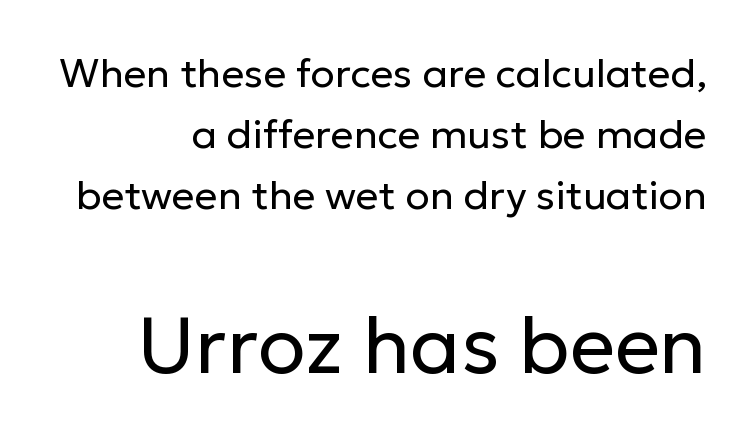
{"serif": "no", "italic": "no", "bold": "no", "weight": "regular", "width": "normal", "stroke_contrast": "low", "x_height": "medium", "monospaced": "no", "underline": "no", "line_spacing": "normal", "line_spacing_ratio": 1.53, "letter_spacing": "normal", "letter_spacing_em": 0.0, "larger_block": "second", "size_ratio": 1.98, "glyph_px": 79}
